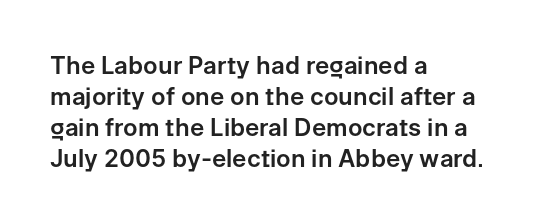
Q: Is the text italic (slanted)? A: No, it is upright.
Q: Is the text underlined? A: No.
Q: How is the paragraph aligned? A: Left-aligned.
Q: Is the spacing between letters normal or unusually wide? A: Normal.
Q: Is the spacing between lines tight, normal or loose? A: Normal.
